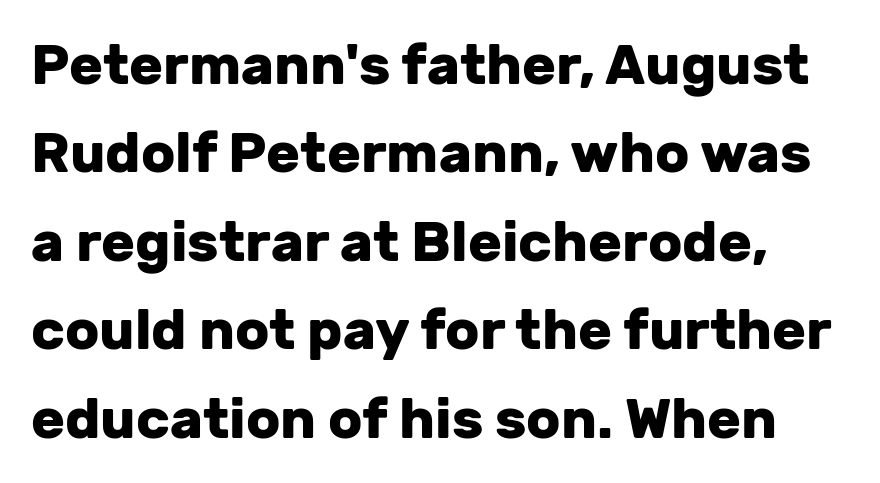
{"serif": "no", "italic": "no", "bold": "yes", "weight": "heavy", "width": "normal", "stroke_contrast": "low", "x_height": "medium", "monospaced": "no", "underline": "no", "line_spacing": "normal", "line_spacing_ratio": 1.58, "letter_spacing": "normal", "letter_spacing_em": 0.0, "glyph_px": 56}
